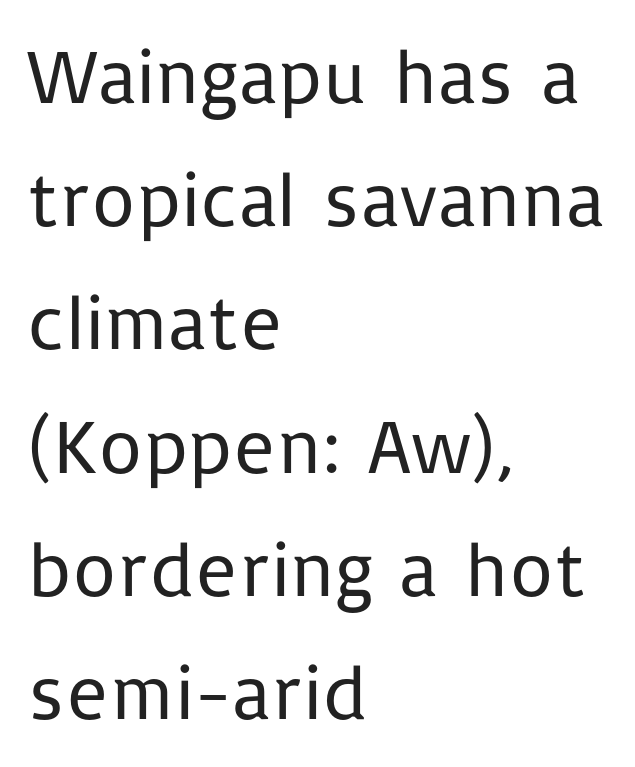
{"serif": "no", "italic": "no", "bold": "no", "weight": "regular", "width": "normal", "stroke_contrast": "low", "x_height": "medium", "monospaced": "no", "underline": "no", "align": "left", "line_spacing": "normal", "line_spacing_ratio": 1.6, "letter_spacing": "normal", "letter_spacing_em": 0.0, "glyph_px": 77}
